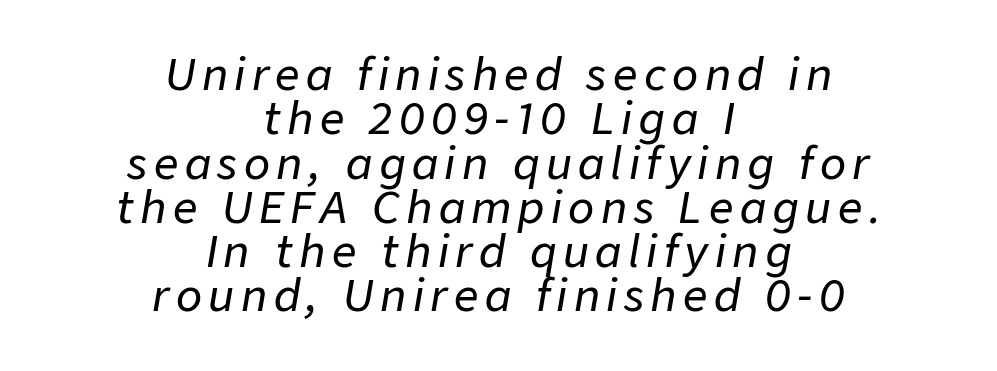
The image shows 43 px text type, italic (leaning right); set centered, tight line spacing (1.03x), not underlined; low stroke contrast and a medium x-height.
